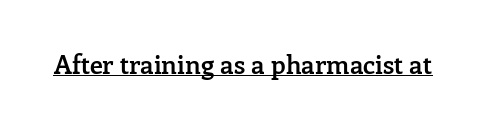
{"italic": "no", "bold": "semi", "underline": "yes", "letter_spacing": "normal", "letter_spacing_em": 0.0, "glyph_px": 26}
